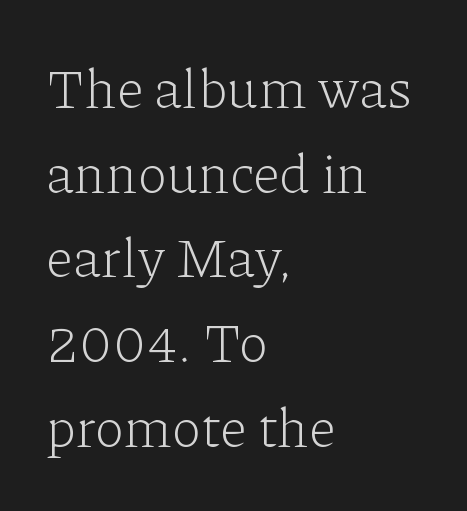
The image shows 55 px light serif type, upright; set left-aligned, normal line spacing (1.54x), normal letter spacing, not underlined; low stroke contrast and a medium x-height.
